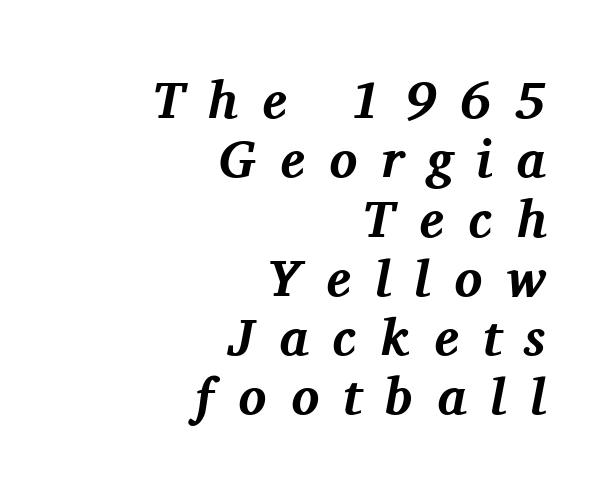
{"serif": "yes", "italic": "yes", "lean": "right", "slant_degrees": 11, "bold": "yes", "weight": "bold", "width": "normal", "stroke_contrast": "medium", "x_height": "medium", "monospaced": "no", "underline": "no", "align": "right", "line_spacing": "tight", "line_spacing_ratio": 1.14, "letter_spacing": "wide", "letter_spacing_em": 0.46, "glyph_px": 52}
